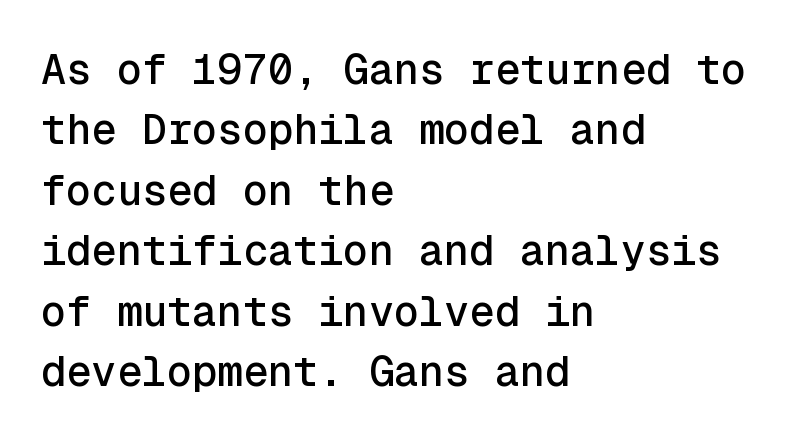
The image shows 42 px sans-serif type, upright, monospaced; set left-aligned, normal line spacing (1.44x), normal letter spacing, not underlined; a medium x-height.
